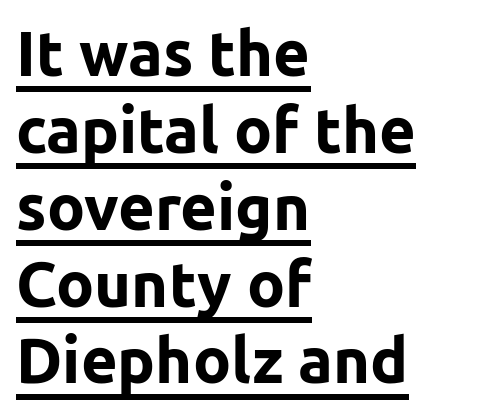
Q: Is the text bold? A: Yes.
Q: Is the text italic (slanted)? A: No, it is upright.
Q: Is the typeface a serif or a sans-serif typeface? A: Sans-serif.
Q: Is the text underlined? A: Yes.
Q: How is the paragraph aligned? A: Left-aligned.
Q: Is the spacing between letters normal or unusually wide? A: Normal.
Q: Width (condensed, normal, or wide)? A: Normal.
Q: Stroke contrast? A: Low.
Q: x-height? A: Medium.
Q: Monospaced? A: No.
